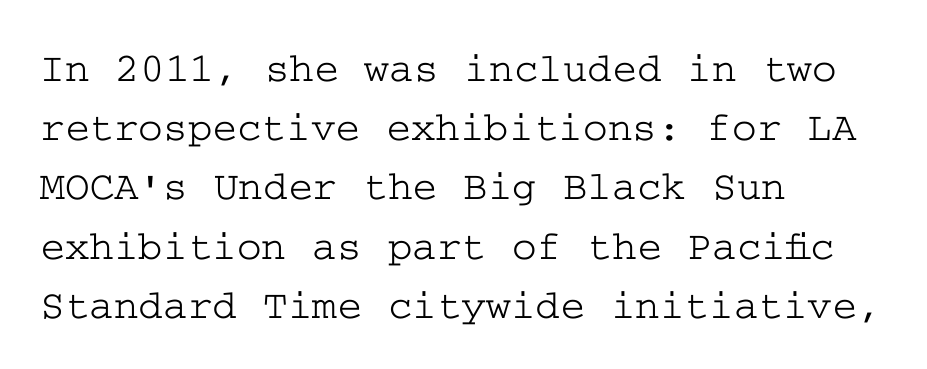
The image shows 42 px wide serif type, upright; set left-aligned, normal line spacing (1.41x), normal letter spacing, not underlined; low stroke contrast and a medium x-height.
